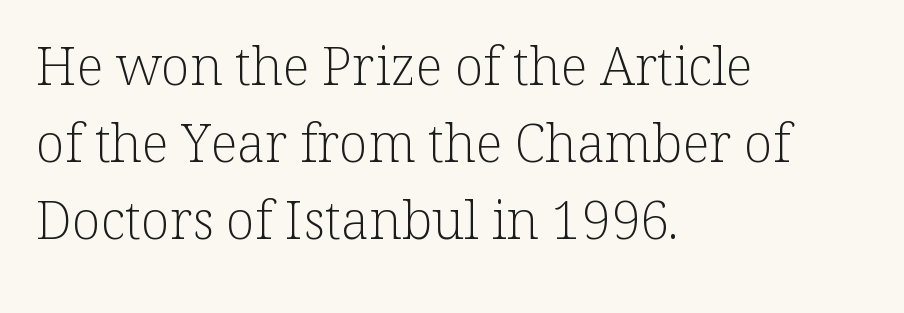
Q: Is the text bold? A: No.
Q: Is the text italic (slanted)? A: No, it is upright.
Q: Is the typeface a serif or a sans-serif typeface? A: Serif.
Q: Is the text underlined? A: No.
Q: How is the paragraph aligned? A: Left-aligned.
Q: Is the spacing between letters normal or unusually wide? A: Normal.
Q: Is the spacing between lines tight, normal or loose? A: Normal.
Q: Width (condensed, normal, or wide)? A: Normal.
Q: Stroke contrast? A: Low.
Q: x-height? A: Medium.
Q: Monospaced? A: No.
